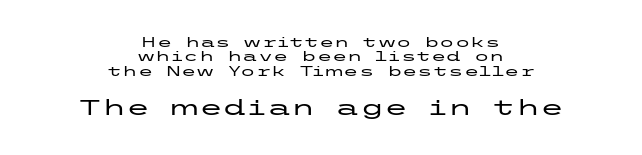
{"italic": "no", "underline": "no", "align": "center", "line_spacing": "tight", "line_spacing_ratio": 1.02, "letter_spacing": "normal", "letter_spacing_em": 0.0, "larger_block": "second", "size_ratio": 1.57, "glyph_px": 22}
